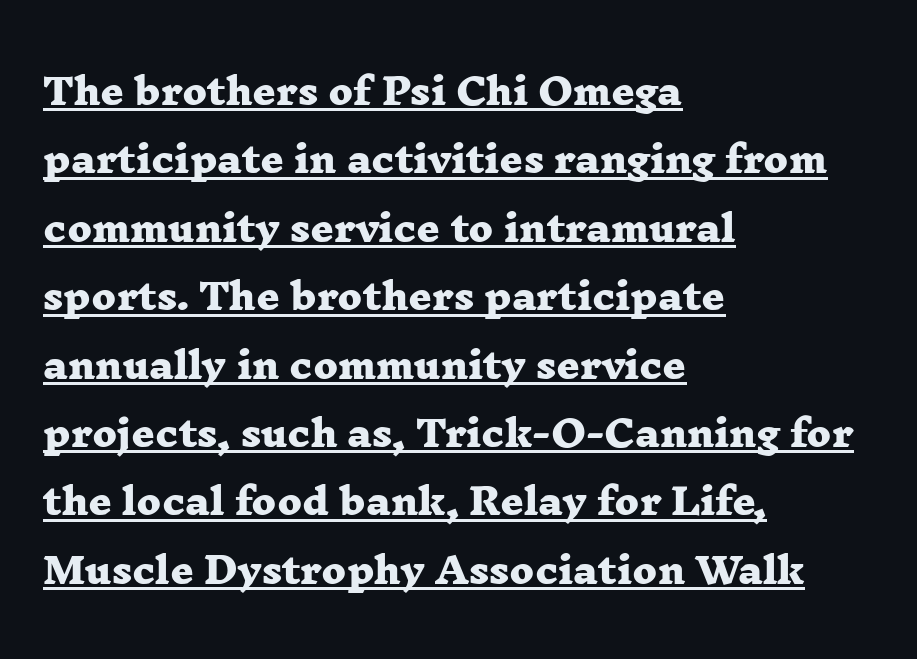
Q: Is the text bold? A: Yes.
Q: Is the typeface a serif or a sans-serif typeface? A: Serif.
Q: Is the text underlined? A: Yes.
Q: How is the paragraph aligned? A: Left-aligned.
Q: Is the spacing between letters normal or unusually wide? A: Normal.
Q: Is the spacing between lines tight, normal or loose? A: Loose.
Q: Width (condensed, normal, or wide)? A: Wide.
Q: Stroke contrast? A: Low.
Q: x-height? A: Medium.
Q: Monospaced? A: No.
